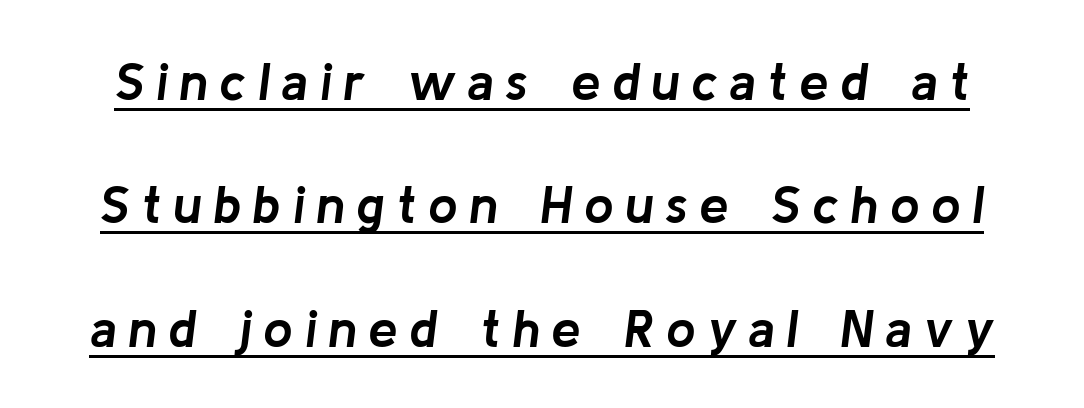
{"italic": "yes", "lean": "right", "slant_degrees": 8, "bold": "yes", "weight": "semibold", "width": "normal", "stroke_contrast": "low", "x_height": "medium", "monospaced": "no", "underline": "yes", "line_spacing": "loose", "line_spacing_ratio": 2.33, "letter_spacing": "wide", "letter_spacing_em": 0.21, "glyph_px": 53}
